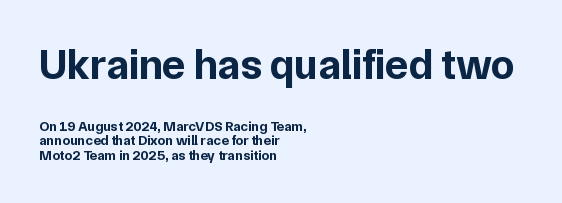
The image shows 43 px bold sans-serif type, upright; set left-aligned, tight line spacing (1.03x), normal letter spacing, not underlined; the first (top) block is 3.07x larger; low stroke contrast and a medium x-height.
